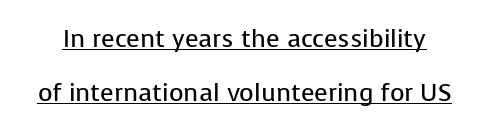
{"italic": "no", "bold": "no", "underline": "yes", "line_spacing": "loose", "line_spacing_ratio": 2.17, "letter_spacing": "normal", "letter_spacing_em": 0.0, "glyph_px": 25}
